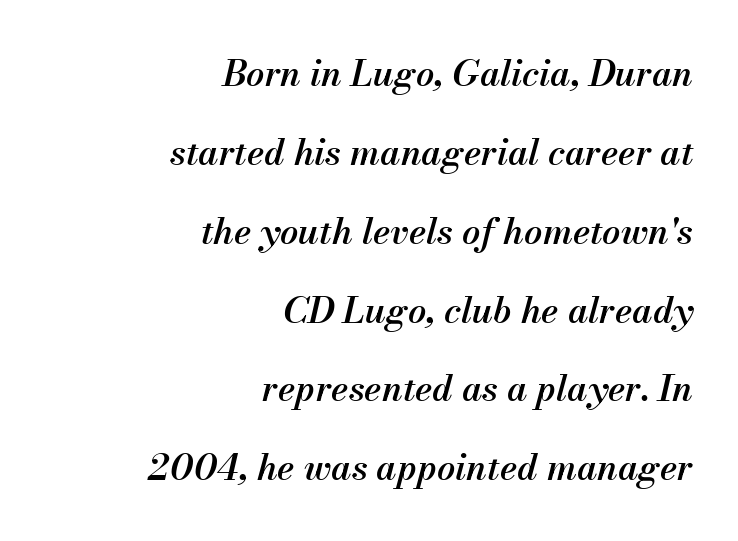
The image shows 36 px semibold type, italic (leaning right); set right-aligned, loose line spacing (2.19x), normal letter spacing, not underlined; medium stroke contrast and a small x-height.
